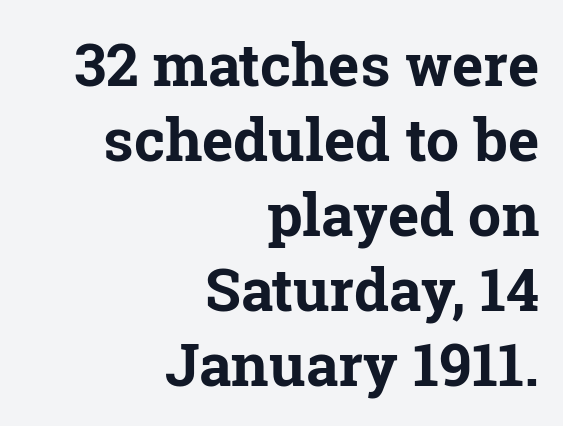
These lines are composed in type with serifs. The type is set solid horizontally, with unmodified tracking. A dark, heavy texture on the line: the type is bold. Words float on clear page, feet unadorned. Posture: straight, roman, zero tilt.
